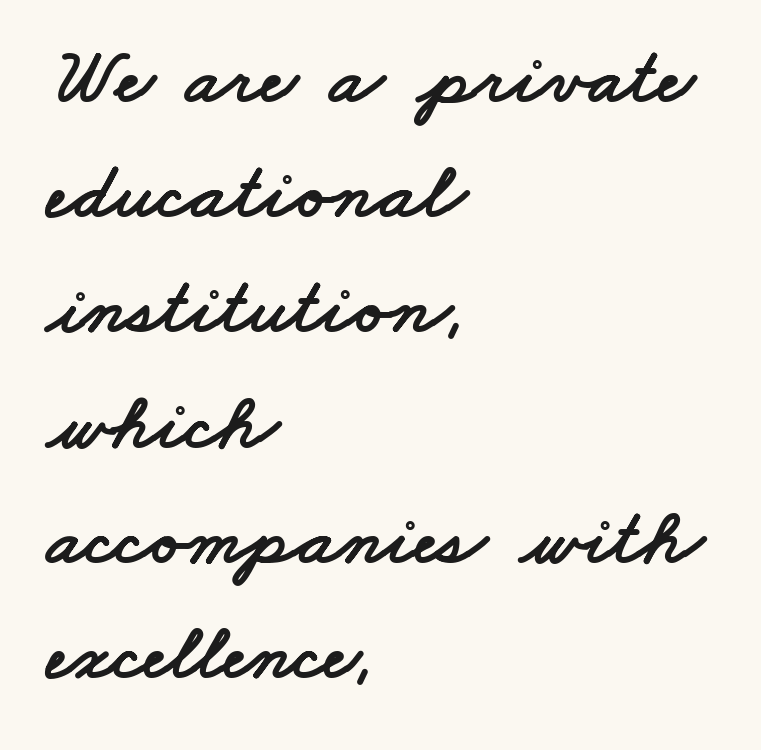
Q: Is the typeface a serif or a sans-serif typeface? A: Sans-serif.
Q: Is the text underlined? A: No.
Q: How is the paragraph aligned? A: Left-aligned.
Q: Is the spacing between letters normal or unusually wide? A: Normal.
Q: Is the spacing between lines tight, normal or loose? A: Normal.
Q: Width (condensed, normal, or wide)? A: Wide.
Q: Stroke contrast? A: Low.
Q: x-height? A: Small.
Q: Monospaced? A: No.
